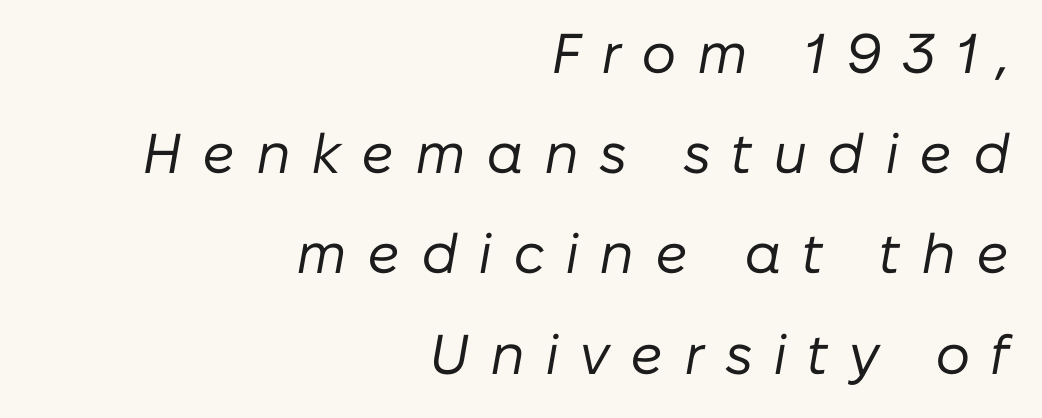
Looks like regular typesetting: each glyph gets only the width it needs. Heaviness? Minimal to ordinary, like unemphasized prose. Yep, that's italic — everything's leaning. What stands out about the letter spacing? Its width — letters are far apart.
